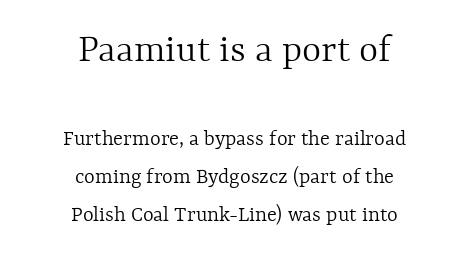
Q: Is the text bold? A: No.
Q: Is the text italic (slanted)? A: No, it is upright.
Q: Is the text underlined? A: No.
Q: How is the paragraph aligned? A: Centered.
Q: Is the spacing between letters normal or unusually wide? A: Normal.
Q: Is the spacing between lines tight, normal or loose? A: Normal.
Q: Which block of text is set in a larger size, the first (top) or the second (bottom)? A: The first (top) one.
Q: Width (condensed, normal, or wide)? A: Normal.
Q: x-height? A: Medium.
Q: Monospaced? A: No.
